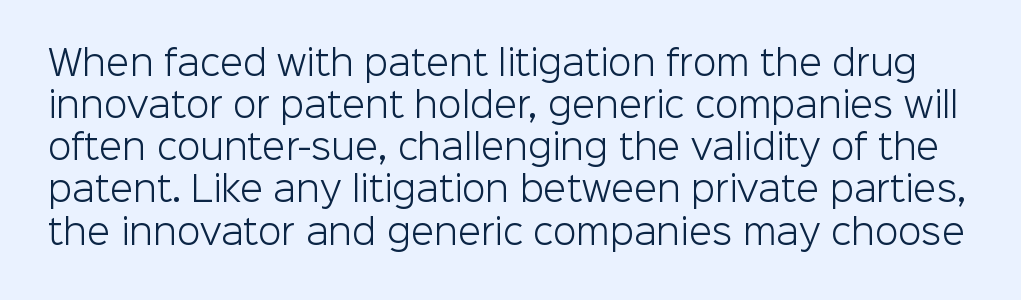
{"serif": "no", "italic": "no", "bold": "no", "weight": "light", "width": "normal", "stroke_contrast": "low", "x_height": "medium", "monospaced": "no", "underline": "no", "line_spacing_ratio": 1.24, "letter_spacing": "normal", "letter_spacing_em": 0.0, "glyph_px": 34}
